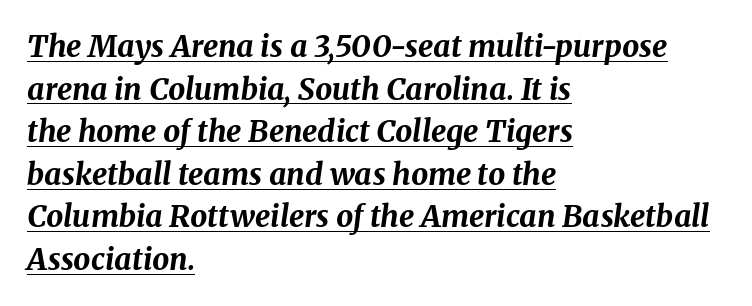
{"italic": "yes", "lean": "right", "slant_degrees": 8, "bold": "yes", "weight": "bold", "width": "normal", "stroke_contrast": "medium", "x_height": "medium", "monospaced": "no", "underline": "yes", "align": "left", "line_spacing": "normal", "line_spacing_ratio": 1.42, "letter_spacing": "normal", "letter_spacing_em": 0.0, "glyph_px": 30}
